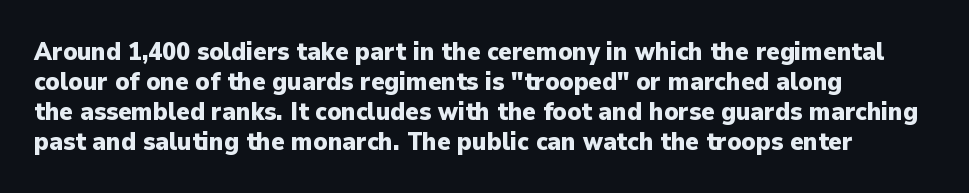
{"italic": "no", "bold": "yes", "underline": "no", "align": "left", "line_spacing_ratio": 1.2, "letter_spacing": "normal", "letter_spacing_em": 0.0, "glyph_px": 25}
